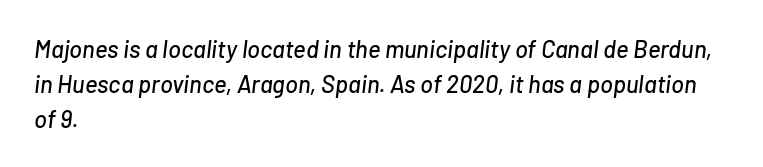
The image shows 24 px text type, italic (leaning right); set left-aligned, normal line spacing (1.45x), normal letter spacing, not underlined.
